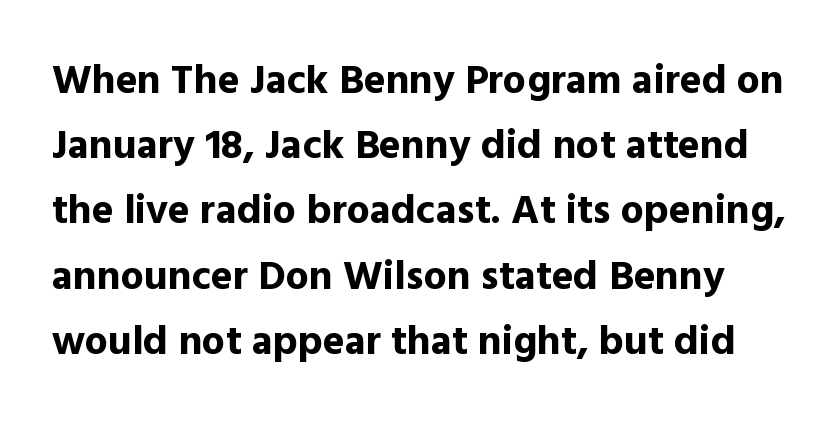
{"serif": "no", "italic": "no", "bold": "yes", "weight": "bold", "width": "normal", "x_height": "medium", "monospaced": "no", "underline": "no", "line_spacing": "normal", "line_spacing_ratio": 1.59, "letter_spacing": "normal", "letter_spacing_em": 0.0, "glyph_px": 41}
